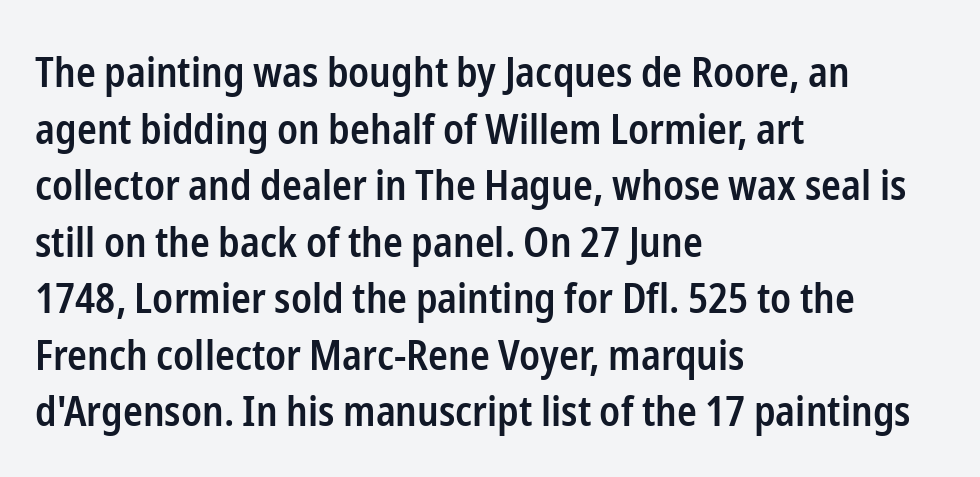
Q: Is the text bold? A: Semi-bold.
Q: Is the text italic (slanted)? A: No, it is upright.
Q: Is the typeface a serif or a sans-serif typeface? A: Sans-serif.
Q: Is the text underlined? A: No.
Q: How is the paragraph aligned? A: Left-aligned.
Q: Is the spacing between letters normal or unusually wide? A: Normal.
Q: Is the spacing between lines tight, normal or loose? A: Normal.
Q: Width (condensed, normal, or wide)? A: Condensed.
Q: Stroke contrast? A: Low.
Q: x-height? A: Medium.
Q: Monospaced? A: No.
